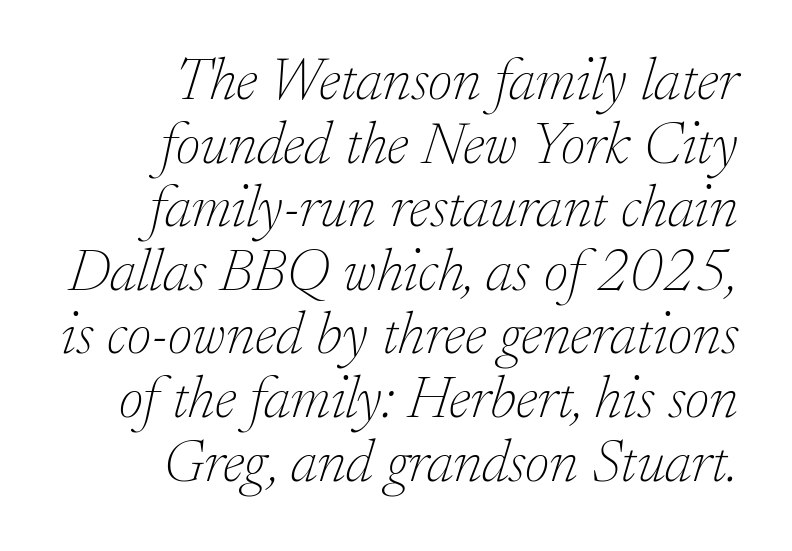
The image shows 60 px thin serif type, italic (leaning right); set right-aligned, tight line spacing (1.06x), normal letter spacing, not underlined; low stroke contrast and a small x-height.
